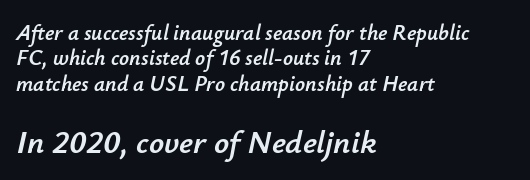
The space between consecutive lines is stingy. The letters advance in unequal steps, a hallmark of proportional type. Letters rest on an invisible, unmarked baseline. Characters follow at the spacing the type designer built in.
